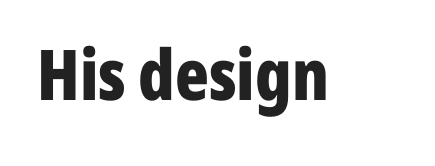
Q: Is the text bold? A: Yes.
Q: Is the text italic (slanted)? A: No, it is upright.
Q: Is the typeface a serif or a sans-serif typeface? A: Sans-serif.
Q: Is the text underlined? A: No.
Q: Is the spacing between letters normal or unusually wide? A: Normal.
Q: Width (condensed, normal, or wide)? A: Condensed.
Q: Stroke contrast? A: Low.
Q: x-height? A: Medium.
Q: Monospaced? A: No.
